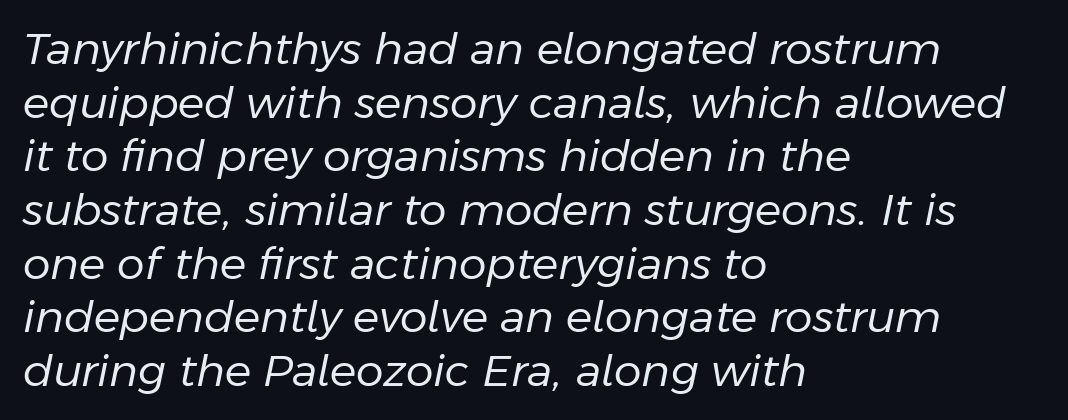
Q: Is the text bold? A: No.
Q: Is the text italic (slanted)? A: Yes, it leans right by about 11 degrees.
Q: Is the text underlined? A: No.
Q: How is the paragraph aligned? A: Left-aligned.
Q: Is the spacing between letters normal or unusually wide? A: Normal.
Q: Width (condensed, normal, or wide)? A: Normal.
Q: Stroke contrast? A: Low.
Q: x-height? A: Medium.
Q: Monospaced? A: No.
